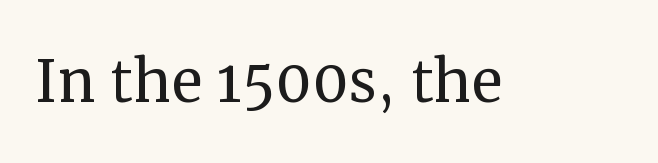
Think of a printed novel: that variable character pitch is what you see here. Italic? Not at all — the glyphs are vertical. Check where the strokes stop: tiny serifs finish them off. Words float on clear page, feet unadorned. Heaviness? Minimal to ordinary, like unemphasized prose. You could call the tracking neutral — neither tight nor loose.
